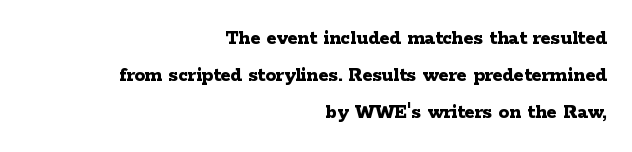
The axis of the letterforms is exactly vertical. Check under the words: just untouched page. Each line ends at the same right margin while the left side varies. What weight is shown? A full bold with thick strokes.
